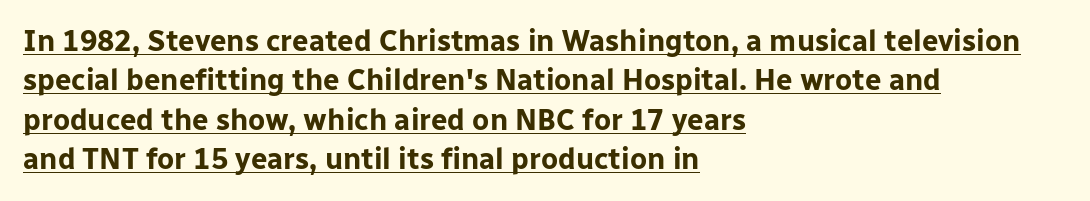
The image shows 29 px bold sans-serif type, upright; set left-aligned, normal line spacing (1.36x), normal letter spacing, underlined; low stroke contrast and a medium x-height.
